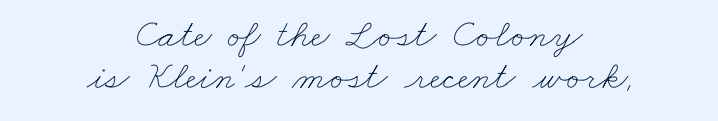
{"bold": "no", "weight": "thin", "width": "wide", "stroke_contrast": "low", "x_height": "small", "monospaced": "no", "underline": "no", "align": "center", "line_spacing": "tight", "line_spacing_ratio": 1.06, "letter_spacing": "normal", "letter_spacing_em": 0.0, "glyph_px": 40}
